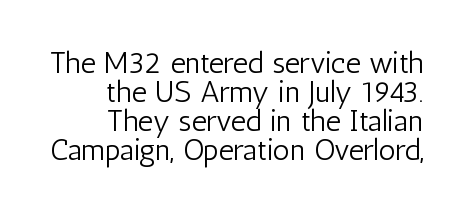
It's the straight-up-and-down kind of type. The horizontal fit of the characters is conventional and even. Words float on clear page, feet unadorned. Successive baselines arrive quickly, one right under another.
